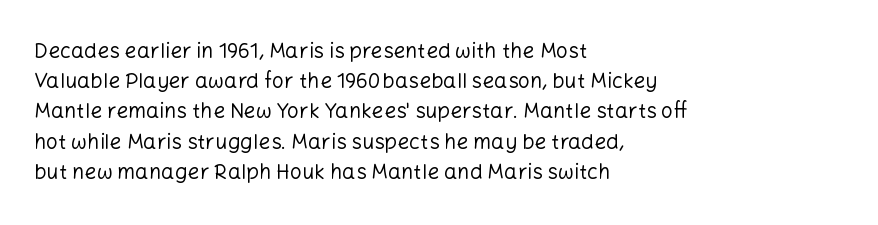
Regarding leading, the lines here are spaced in the standard way. Underline: absent. A classic flush-left, rag-right setting is used for this passage. Every character sits straight up, as roman type does.
